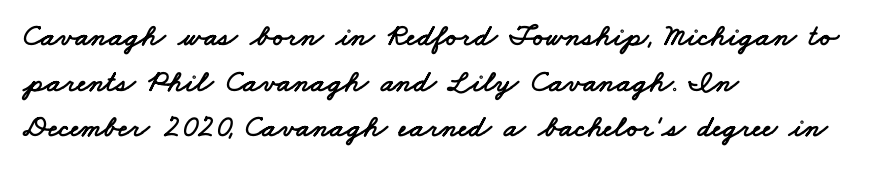
This rendering features lettering with no underline. Students, observe: this is what conventionally led text looks like. This sample has the flowing, uneven cadence of proportional lettering. Caption: multi-line text, flush left, ragged right.
